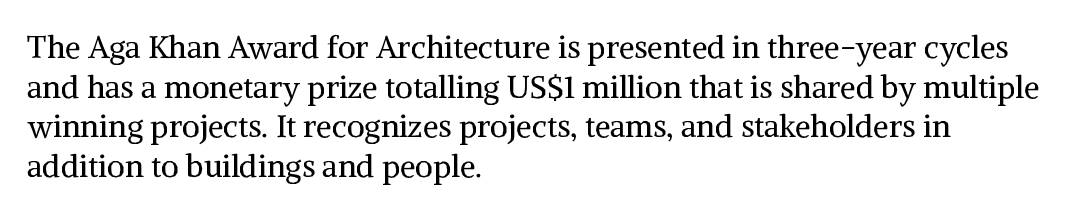
Q: Is the text bold? A: No.
Q: Is the text italic (slanted)? A: No, it is upright.
Q: Is the typeface a serif or a sans-serif typeface? A: Serif.
Q: Is the text underlined? A: No.
Q: How is the paragraph aligned? A: Left-aligned.
Q: Is the spacing between letters normal or unusually wide? A: Normal.
Q: Is the spacing between lines tight, normal or loose? A: Normal.
Q: Width (condensed, normal, or wide)? A: Normal.
Q: Stroke contrast? A: Medium.
Q: x-height? A: Medium.
Q: Monospaced? A: No.
